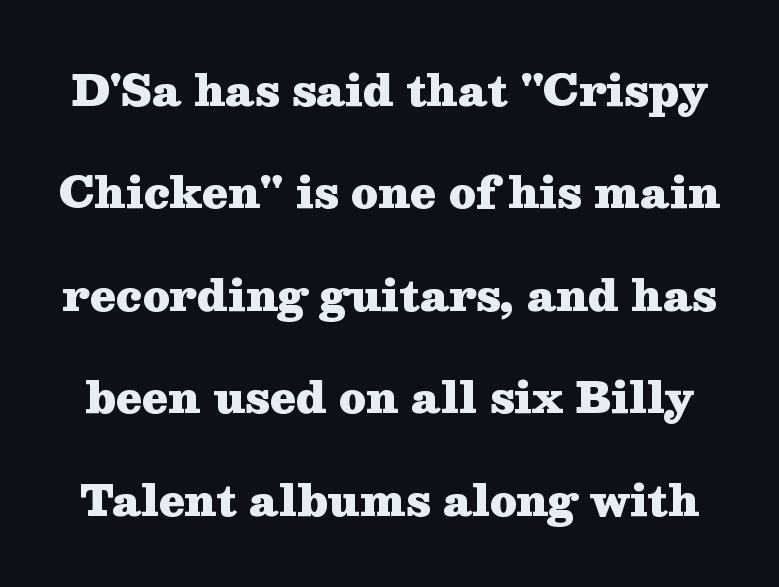
The image shows 42 px heavy, wide serif type, upright; set loose line spacing (2.44x), normal letter spacing, not underlined; medium stroke contrast and a medium x-height.
